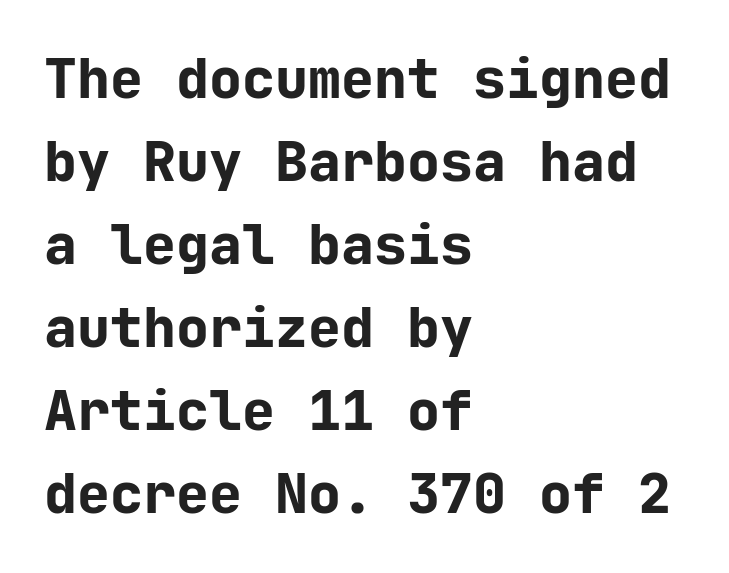
{"serif": "no", "italic": "no", "bold": "yes", "weight": "bold", "width": "normal", "stroke_contrast": "low", "x_height": "medium", "monospaced": "yes", "underline": "no", "align": "left", "line_spacing": "normal", "line_spacing_ratio": 1.51, "letter_spacing": "normal", "letter_spacing_em": 0.0, "glyph_px": 55}
